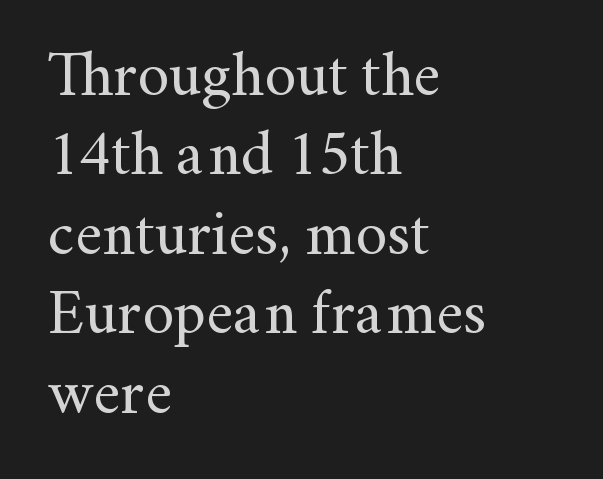
Q: Is the text bold? A: No.
Q: Is the text italic (slanted)? A: No, it is upright.
Q: Is the typeface a serif or a sans-serif typeface? A: Serif.
Q: Is the text underlined? A: No.
Q: How is the paragraph aligned? A: Left-aligned.
Q: Is the spacing between letters normal or unusually wide? A: Normal.
Q: Is the spacing between lines tight, normal or loose? A: Normal.
Q: Width (condensed, normal, or wide)? A: Normal.
Q: Stroke contrast? A: Medium.
Q: x-height? A: Small.
Q: Monospaced? A: No.
